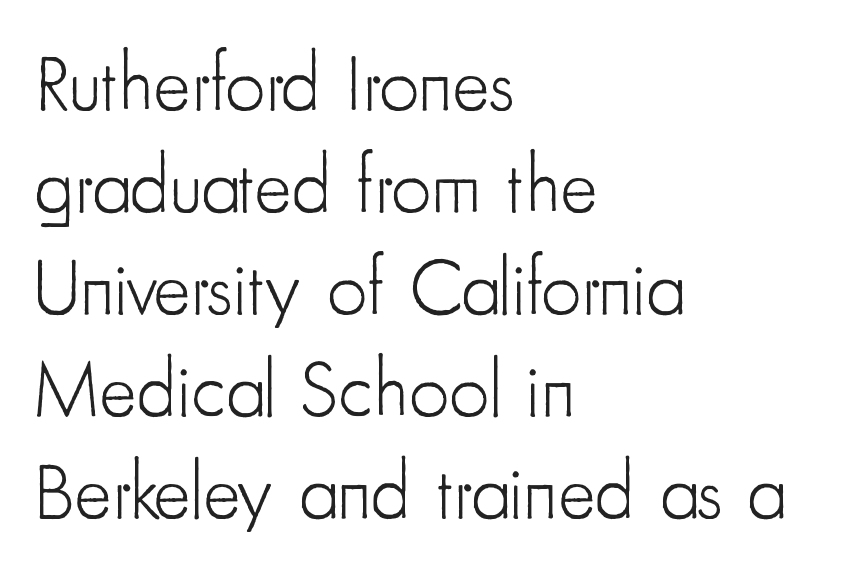
Nope, not italic — everything's standing straight. This rendering features lettering with no underline. These lines sit exactly where default settings would place them. Do the characters align in a grid? No, the font is proportional. The gaps between neighbouring characters are ordinary and unremarkable. The characters are drawn with everyday or finer stroke widths.
